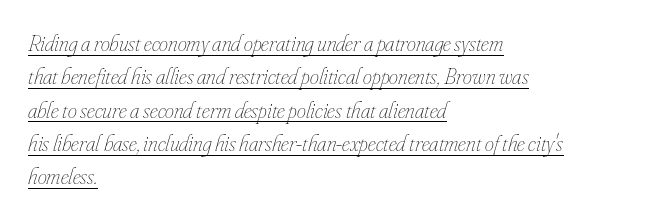
Q: Is the text bold? A: No.
Q: Is the text italic (slanted)? A: Yes, it leans right by about 16 degrees.
Q: Is the text underlined? A: Yes.
Q: How is the paragraph aligned? A: Left-aligned.
Q: Is the spacing between letters normal or unusually wide? A: Normal.
Q: Is the spacing between lines tight, normal or loose? A: Normal.
